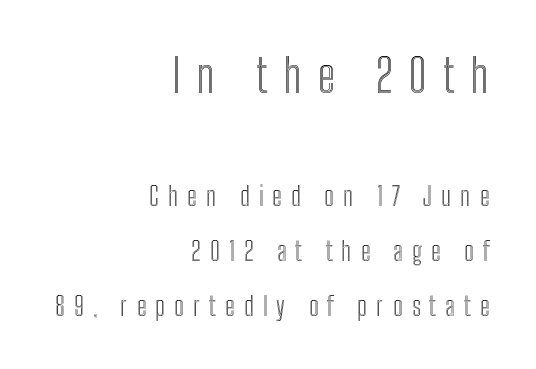
Q: Is the text italic (slanted)? A: No, it is upright.
Q: Is the text underlined? A: No.
Q: How is the paragraph aligned? A: Right-aligned.
Q: Is the spacing between letters normal or unusually wide? A: Unusually wide.
Q: Is the spacing between lines tight, normal or loose? A: Loose.
Q: Which block of text is set in a larger size, the first (top) or the second (bottom)? A: The first (top) one.
Q: Width (condensed, normal, or wide)? A: Condensed.
Q: x-height? A: Medium.
Q: Monospaced? A: No.
